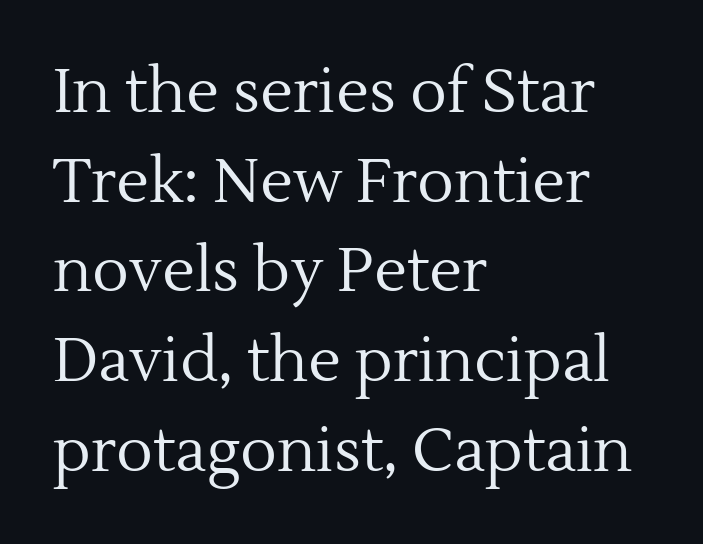
Stems here are at most as thick as an everyday book face. You could not count columns in this text — the font is proportionally spaced. Descenders hang freely into open space. One glance says typical: line gaps are just what's usual. In terms of letterspacing, this is plain default setting. Leftover space on each line is placed entirely after the last word.
